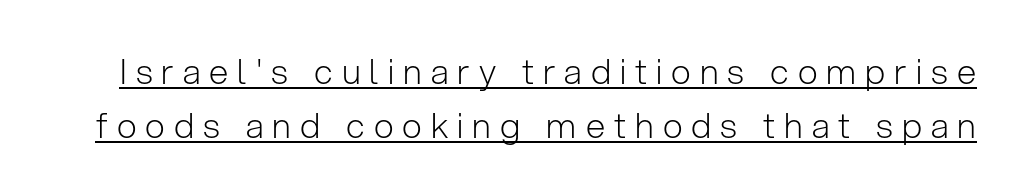
Q: Is the text bold? A: No.
Q: Is the text italic (slanted)? A: No, it is upright.
Q: Is the typeface a serif or a sans-serif typeface? A: Sans-serif.
Q: Is the text underlined? A: Yes.
Q: Is the spacing between letters normal or unusually wide? A: Unusually wide.
Q: Is the spacing between lines tight, normal or loose? A: Normal.
Q: Width (condensed, normal, or wide)? A: Normal.
Q: Stroke contrast? A: Low.
Q: x-height? A: Medium.
Q: Monospaced? A: No.
